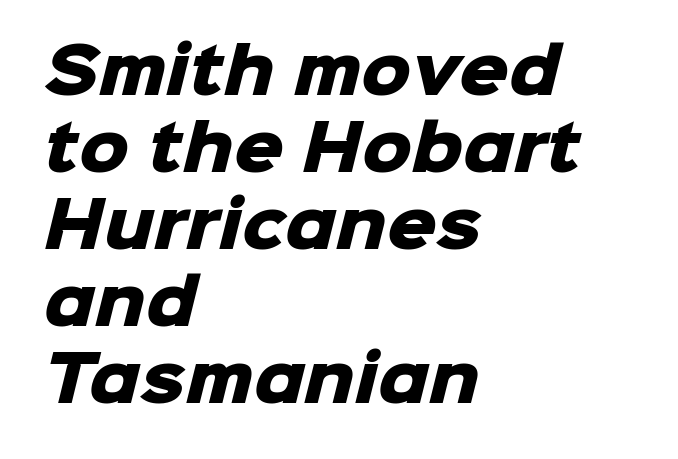
The image shows 62 px heavy sans-serif type; set left-aligned, line spacing 1.24x, normal letter spacing, not underlined; low stroke contrast and a medium x-height.
